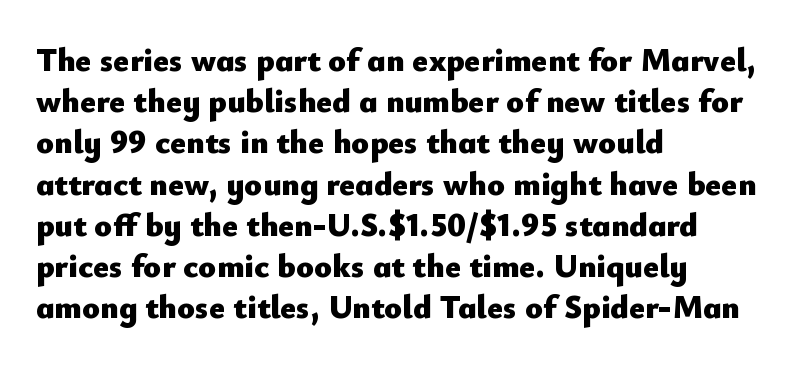
The paragraph has a hard left edge and a soft right edge. The area under the type is left untouched. The letterforms sit shoulder to shoulder at normal distance. This sample uses an upright cut, with every glyph sitting square on the baseline.
